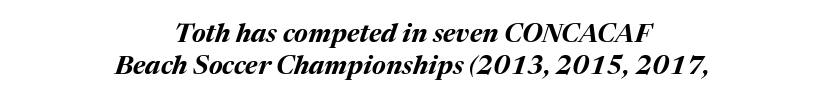
Underlining? Definitely not there. The rendering keeps characters at their native spacing. Slant detected: the letters are inclined. Caption: bold face, heavy strokes.
